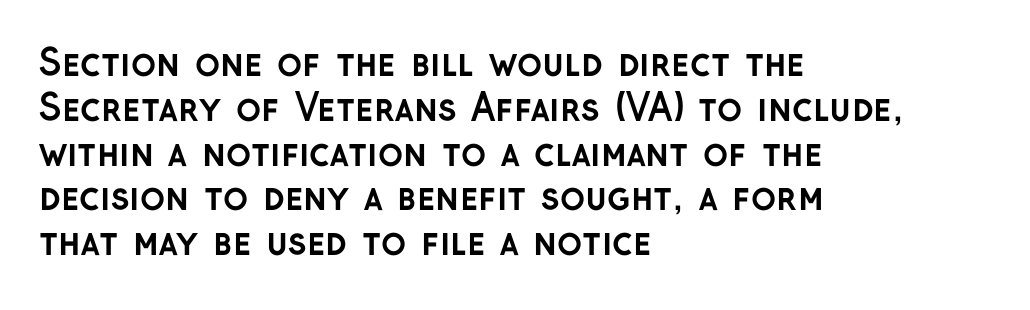
The image shows 37 px semibold sans-serif type, upright; set left-aligned, line spacing 1.21x, normal letter spacing, not underlined; low stroke contrast and a medium x-height.
